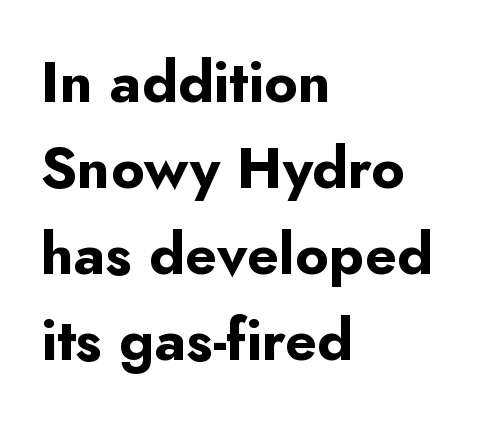
{"serif": "no", "italic": "no", "bold": "yes", "weight": "bold", "width": "normal", "stroke_contrast": "low", "x_height": "small", "monospaced": "no", "underline": "no", "align": "left", "line_spacing": "normal", "line_spacing_ratio": 1.48, "letter_spacing": "normal", "letter_spacing_em": 0.0, "glyph_px": 58}
